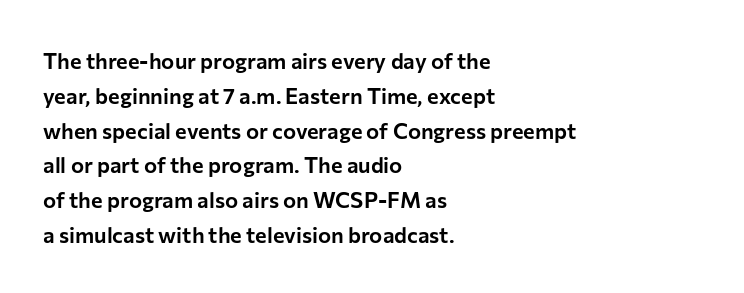
{"italic": "no", "underline": "no", "align": "left", "line_spacing": "normal", "line_spacing_ratio": 1.58, "letter_spacing": "normal", "letter_spacing_em": 0.0, "glyph_px": 22}
